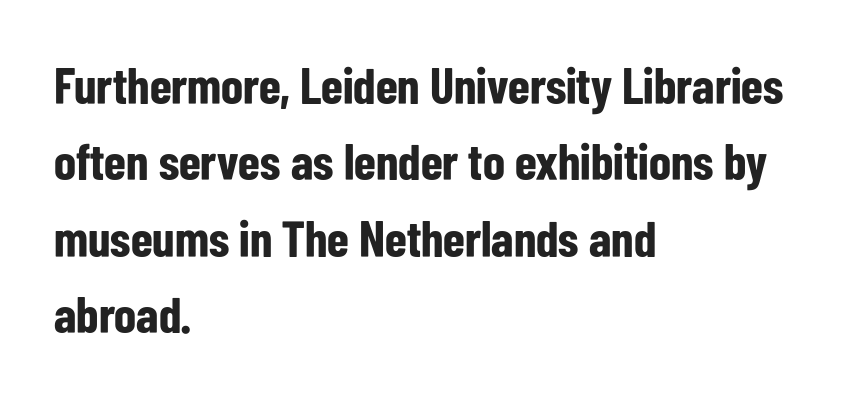
Q: Is the text bold? A: Yes.
Q: Is the text italic (slanted)? A: No, it is upright.
Q: Is the typeface a serif or a sans-serif typeface? A: Sans-serif.
Q: Is the text underlined? A: No.
Q: How is the paragraph aligned? A: Left-aligned.
Q: Is the spacing between letters normal or unusually wide? A: Normal.
Q: Is the spacing between lines tight, normal or loose? A: Normal.
Q: Width (condensed, normal, or wide)? A: Condensed.
Q: Stroke contrast? A: Low.
Q: x-height? A: Medium.
Q: Monospaced? A: No.
